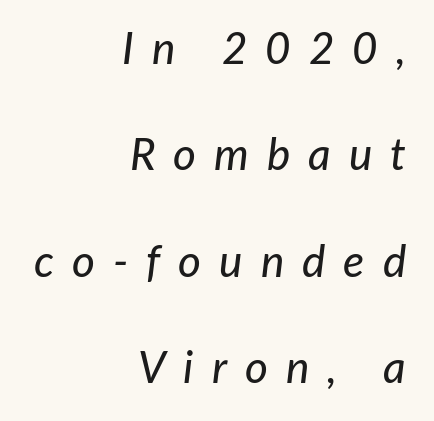
The image shows 44 px text type, italic (leaning right); set right-aligned, loose line spacing (2.42x), unusually wide letter spacing (+0.41 em), not underlined; low stroke contrast and a medium x-height.
